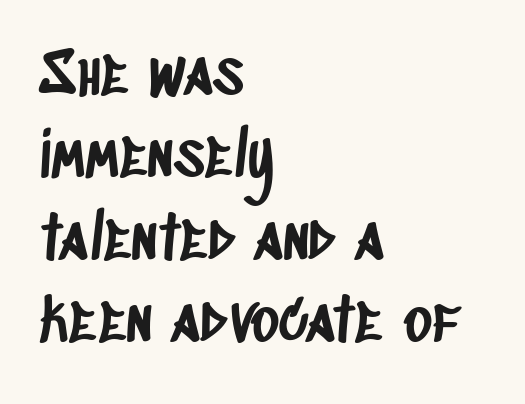
Q: Is the typeface a serif or a sans-serif typeface? A: Sans-serif.
Q: Is the text underlined? A: No.
Q: How is the paragraph aligned? A: Left-aligned.
Q: Is the spacing between letters normal or unusually wide? A: Normal.
Q: Is the spacing between lines tight, normal or loose? A: Normal.
Q: Width (condensed, normal, or wide)? A: Condensed.
Q: Stroke contrast? A: Low.
Q: x-height? A: Large.
Q: Monospaced? A: No.
